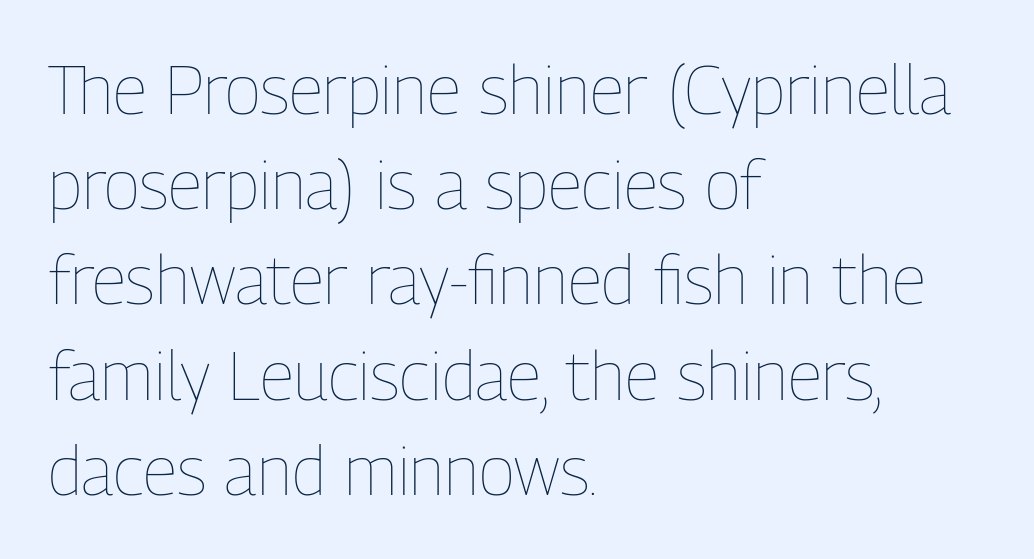
The image shows 68 px thin, condensed type, upright; set left-aligned, normal line spacing (1.4x), normal letter spacing, not underlined; low stroke contrast and a medium x-height.
